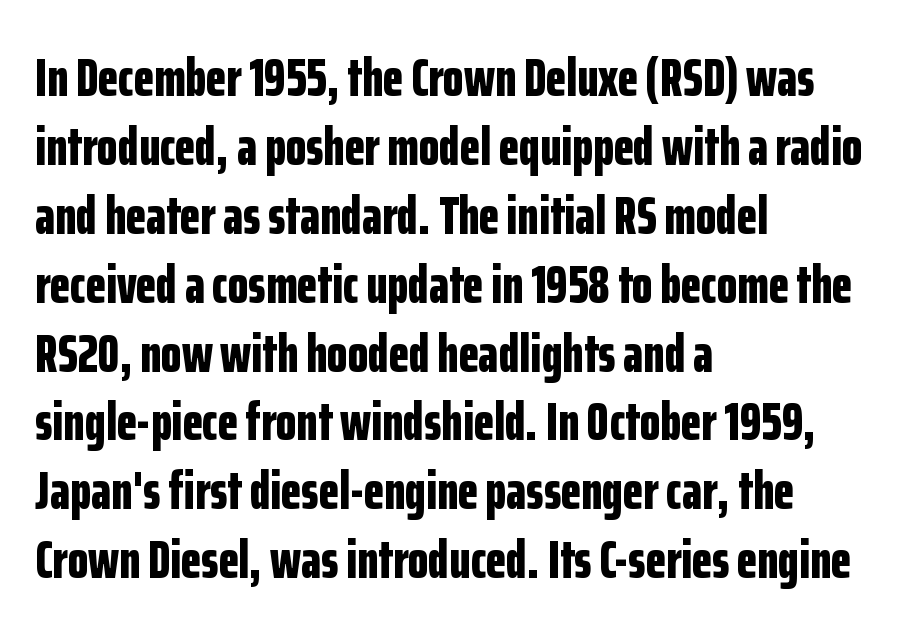
The image shows 53 px bold, condensed sans-serif type, upright; set left-aligned, normal line spacing (1.3x), normal letter spacing, not underlined; low stroke contrast and a medium x-height.
